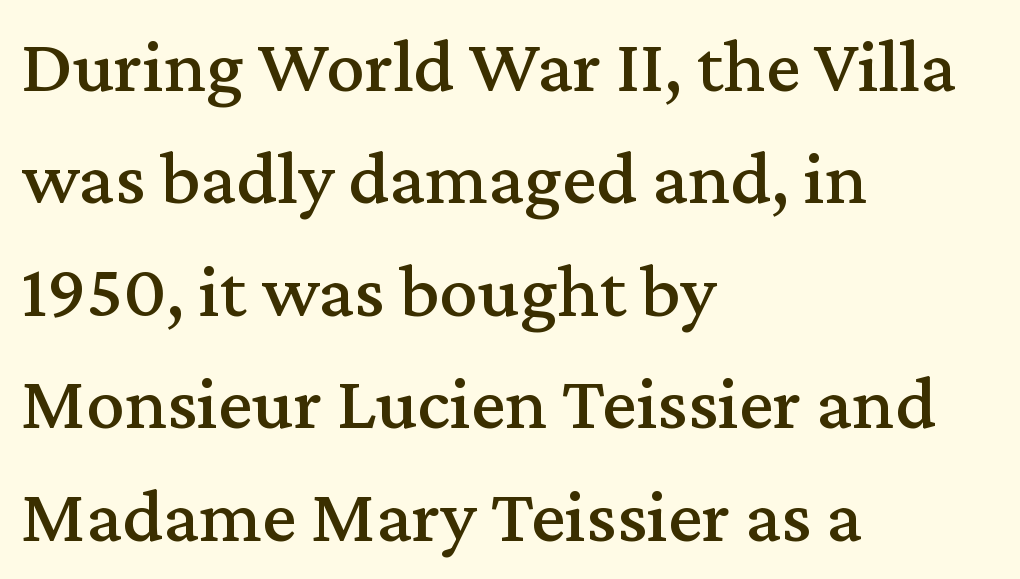
Quick note: interline space is typical. Anything drawn beneath the words? Only blank space. The typeface chosen for these lines features serifs. Does the copy run flush right? No — it runs flush left. The passage shown is typed in a proportional face where columns would drift. Tracking here is standard; glyphs follow each other at the usual distance.
